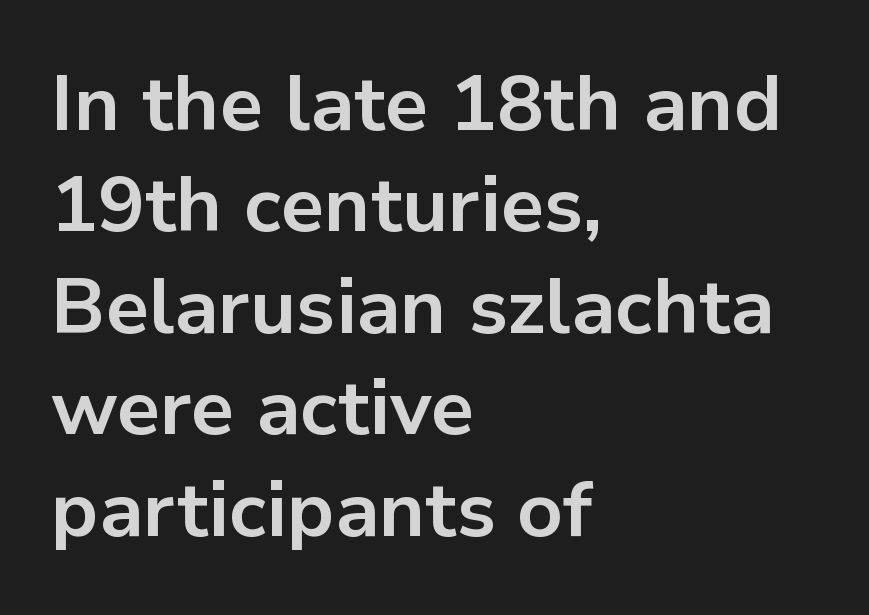
{"serif": "no", "italic": "no", "bold": "yes", "weight": "bold", "width": "normal", "stroke_contrast": "low", "x_height": "medium", "monospaced": "no", "underline": "no", "align": "left", "line_spacing": "normal", "line_spacing_ratio": 1.3, "letter_spacing": "normal", "letter_spacing_em": 0.0, "glyph_px": 78}
